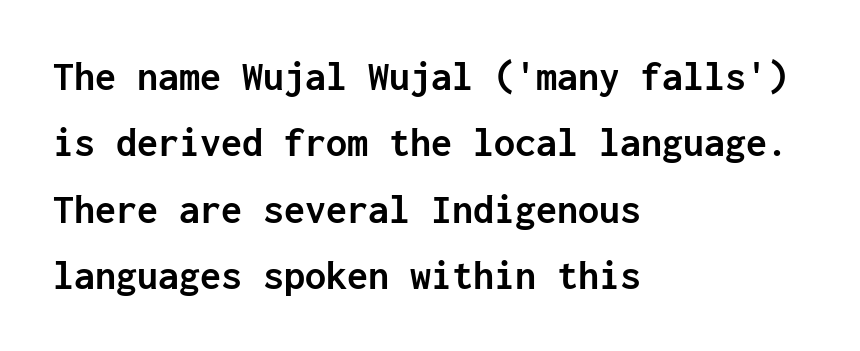
The image shows 42 px semibold sans-serif type, upright, monospaced; set left-aligned, normal line spacing (1.58x), normal letter spacing, not underlined; low stroke contrast and a medium x-height.
